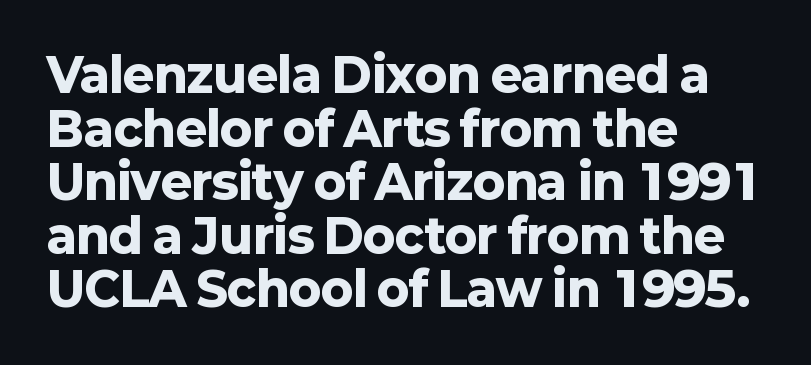
{"serif": "no", "italic": "no", "bold": "yes", "weight": "heavy", "width": "normal", "stroke_contrast": "low", "x_height": "medium", "monospaced": "no", "underline": "no", "align": "left", "line_spacing": "tight", "line_spacing_ratio": 1.14, "letter_spacing": "normal", "letter_spacing_em": 0.0, "glyph_px": 47}
